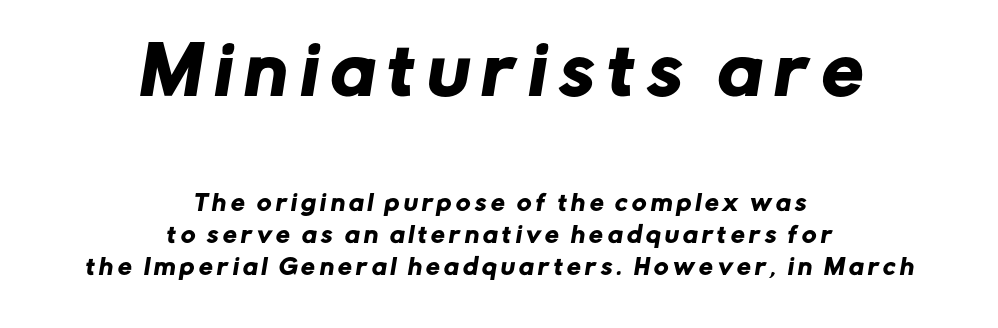
{"serif": "no", "width": "normal", "stroke_contrast": "low", "x_height": "medium", "monospaced": "no", "underline": "no", "align": "center", "line_spacing": "normal", "line_spacing_ratio": 1.45, "letter_spacing": "wide", "letter_spacing_em": 0.2, "larger_block": "first", "size_ratio": 3.0, "glyph_px": 66}
